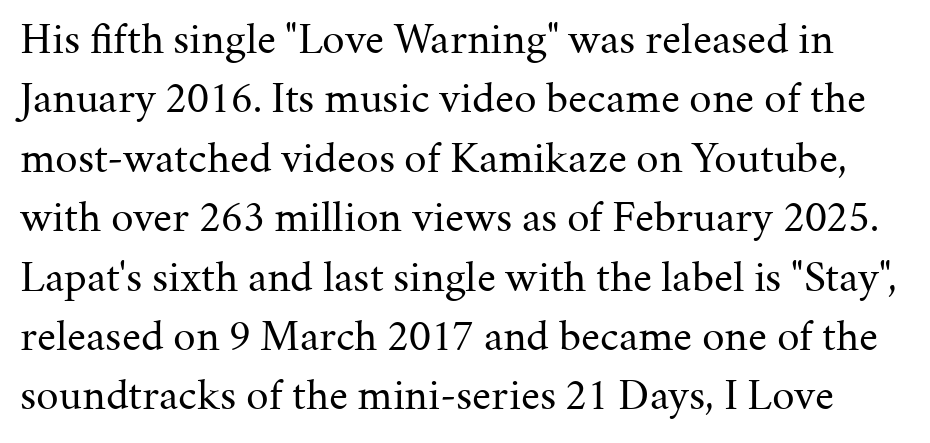
Lines of text with bare space underneath. The space between consecutive lines is moderate. These lines are rendered in a variable-pitch font. The glyphs in this specimen are seriffed.
